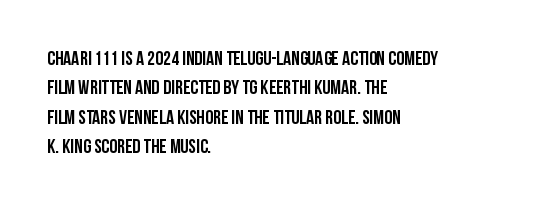
Q: Is the text italic (slanted)? A: No, it is upright.
Q: Is the text underlined? A: No.
Q: How is the paragraph aligned? A: Left-aligned.
Q: Is the spacing between letters normal or unusually wide? A: Normal.
Q: Is the spacing between lines tight, normal or loose? A: Normal.
